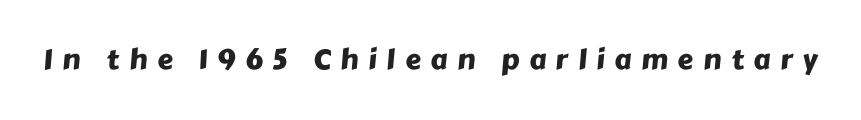
Q: Is the typeface a serif or a sans-serif typeface? A: Sans-serif.
Q: Is the text underlined? A: No.
Q: Is the spacing between letters normal or unusually wide? A: Unusually wide.
Q: Width (condensed, normal, or wide)? A: Normal.
Q: Stroke contrast? A: Low.
Q: x-height? A: Medium.
Q: Monospaced? A: No.
